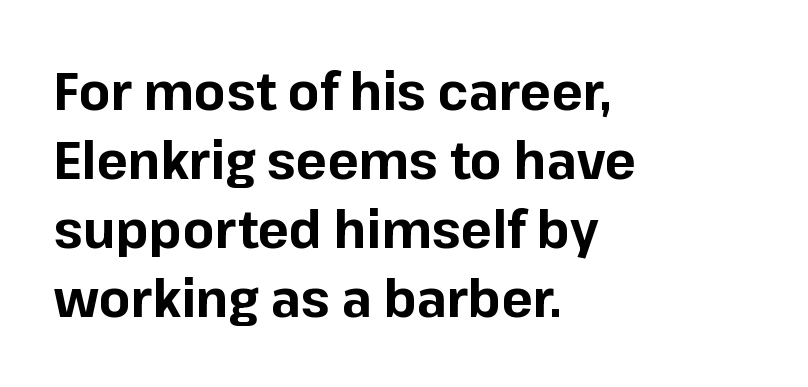
{"serif": "no", "italic": "no", "bold": "yes", "weight": "bold", "width": "normal", "stroke_contrast": "low", "x_height": "medium", "monospaced": "no", "underline": "no", "align": "left", "line_spacing": "normal", "line_spacing_ratio": 1.33, "letter_spacing": "normal", "letter_spacing_em": 0.0, "glyph_px": 52}
